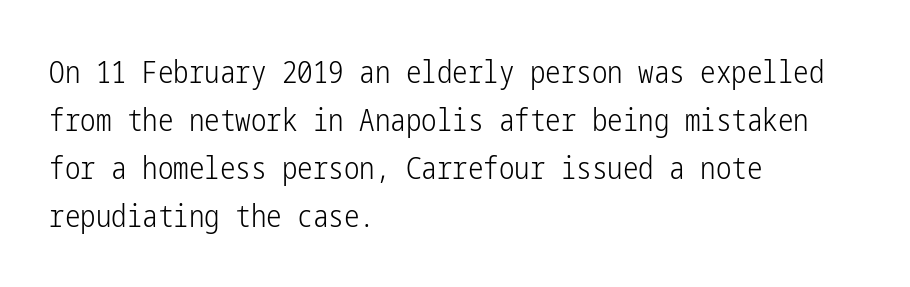
Descenders hang freely into open space. Students, note that the glyphs here touch the page at normal intervals. The rendering anchors every line to the left-hand side. Examine the stroke ends and you'll find no serifs. Quick note: not italic, upright.
